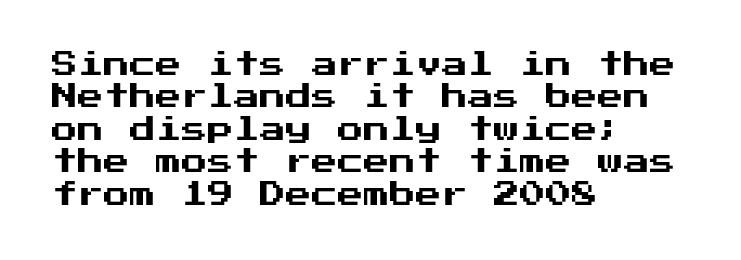
Q: Is the text italic (slanted)? A: No, it is upright.
Q: Is the text underlined? A: No.
Q: How is the paragraph aligned? A: Left-aligned.
Q: Is the spacing between letters normal or unusually wide? A: Normal.
Q: Is the spacing between lines tight, normal or loose? A: Normal.
